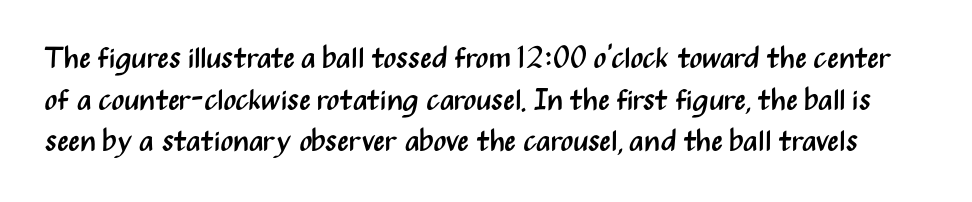
Spacing verdict: proportional, widths tailored to each character. Is this a sans? Yes — the strokes have no serifs. Summary of weight: not heavy and not bold. The leading is moderate, giving the passage an even texture. The glyphs are unaccompanied by any horizontal stroke below them.
